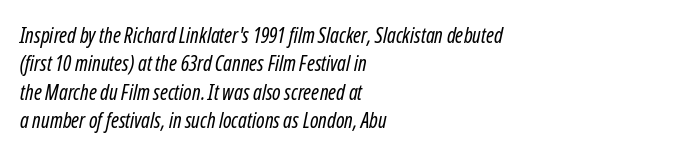
The typesetting does not lean heavy: it is not bold. Characters are canted at an angle relative to the baseline's perpendicular. The area under the type is left untouched. In CSS terms this would be text-align: left.
